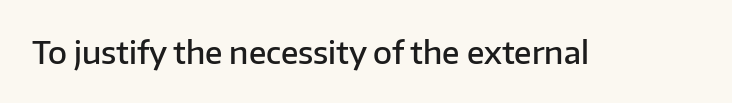
The image shows 31 px semibold sans-serif type, upright; set normal letter spacing, not underlined; low stroke contrast and a medium x-height.
